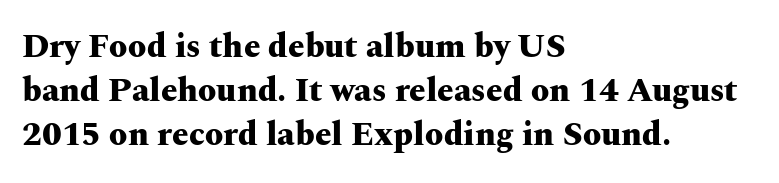
The image shows 33 px heavy, wide serif type, upright; set left-aligned, normal line spacing (1.33x), normal letter spacing, not underlined; medium stroke contrast and a medium x-height.
